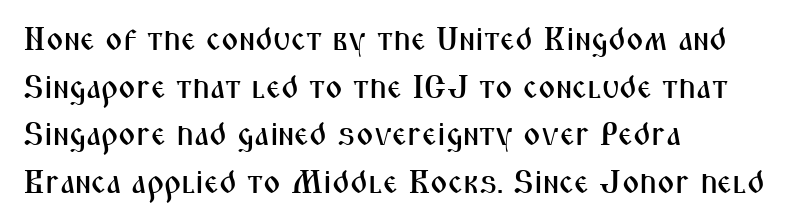
The image shows 33 px condensed sans-serif type, upright; set left-aligned, normal line spacing (1.44x), normal letter spacing, not underlined; medium stroke contrast and a medium x-height.
